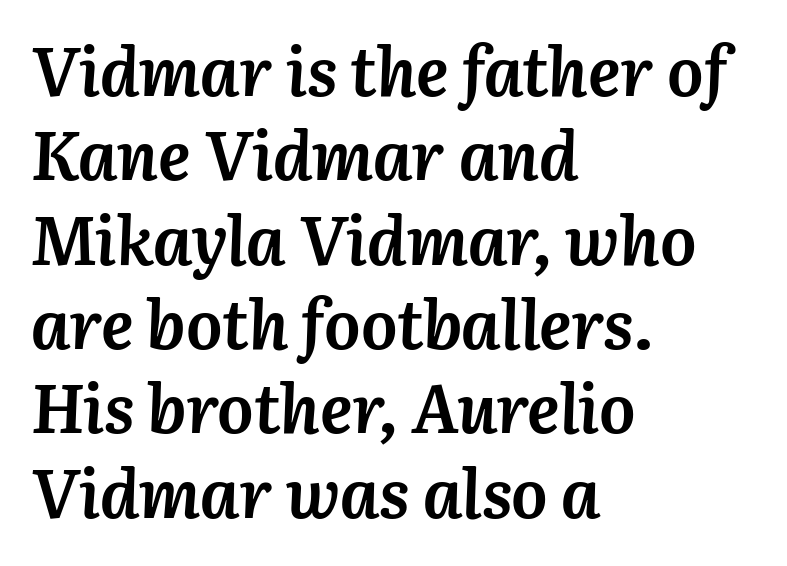
The image shows 68 px semibold type, italic (leaning right); set left-aligned, line spacing 1.24x, normal letter spacing, not underlined; medium stroke contrast and a medium x-height.
